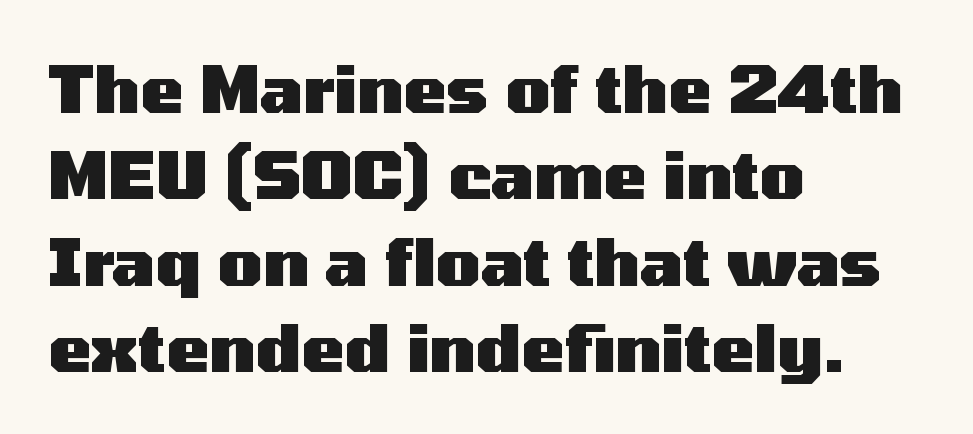
The image shows 65 px heavy, wide sans-serif type, upright; set left-aligned, normal line spacing (1.33x), normal letter spacing, not underlined; medium stroke contrast and a medium x-height.
